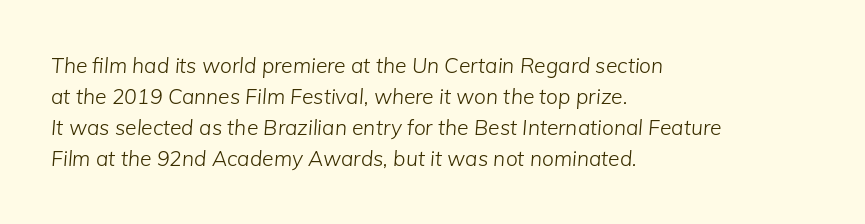
The image shows 21 px text type, italic (leaning right); set left-aligned, normal line spacing (1.48x), normal letter spacing, not underlined.
